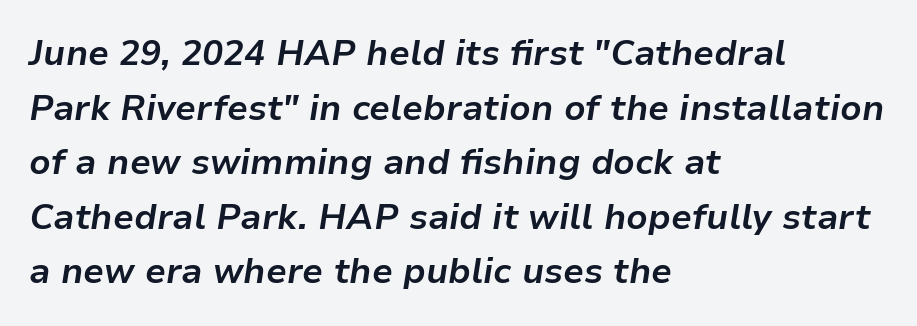
Q: Is the text bold? A: Yes.
Q: Is the text italic (slanted)? A: Yes, it leans right by about 9 degrees.
Q: Is the text underlined? A: No.
Q: How is the paragraph aligned? A: Left-aligned.
Q: Is the spacing between letters normal or unusually wide? A: Normal.
Q: Is the spacing between lines tight, normal or loose? A: Normal.
Q: Width (condensed, normal, or wide)? A: Normal.
Q: Stroke contrast? A: Low.
Q: x-height? A: Medium.
Q: Monospaced? A: No.
